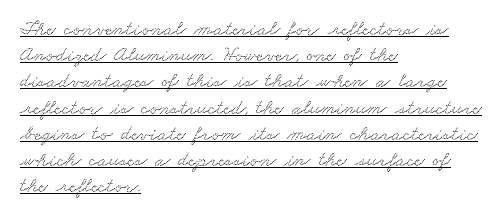
A baseline rule has been typeset under these characters. Casual observation: everything's shoved over to the left. The tracking reads as untouched default to a designer's eye. The passage shown stacks its lines at a standard gap.
